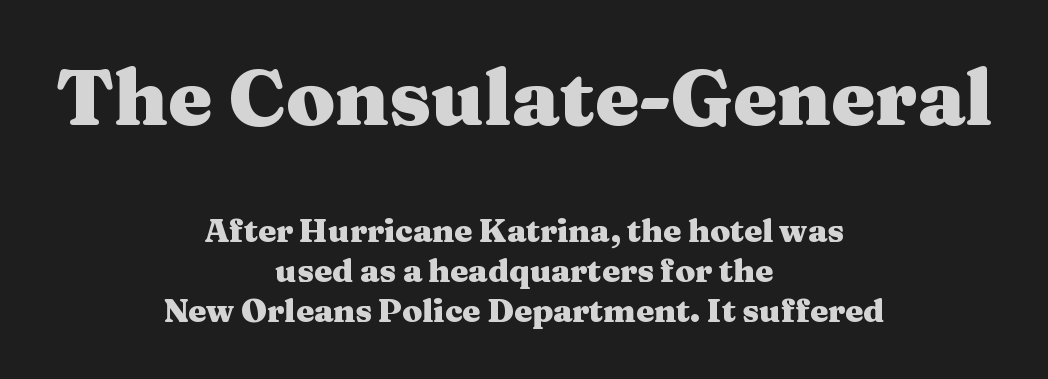
If you folded the block vertically in half, each line would mirror itself in length. Regarding leading, the lines here are spaced in the standard way. Each letter keeps its own natural width here, so spacing adapts to shape. Glyph-to-glyph distance matches everyday printed text. Yep, those are serifs on the letters. Plain, unruled lines of type.
